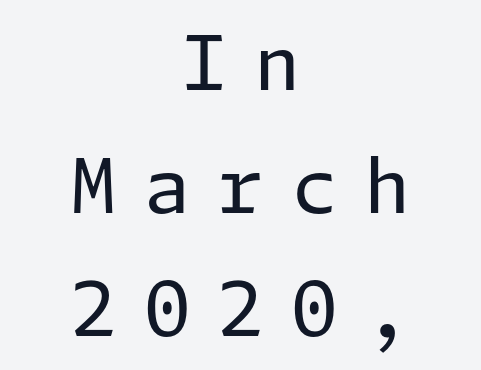
{"serif": "no", "italic": "no", "bold": "no", "weight": "regular", "width": "normal", "stroke_contrast": "low", "x_height": "medium", "underline": "no", "align": "center", "line_spacing": "normal", "line_spacing_ratio": 1.64, "letter_spacing": "wide", "letter_spacing_em": 0.36, "glyph_px": 75}
